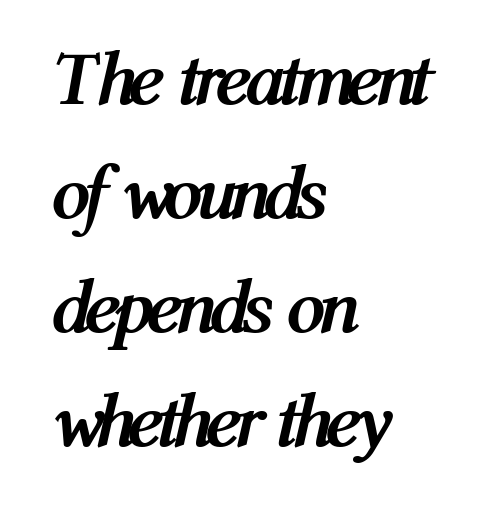
Tall strokes in this sample are angled rather than plumb. The passage shown is not underscored anywhere. The glyphs have the mass of a bold cut. This rendering uses left alignment, leaving the right contour irregular. Honestly, the row spacing looks completely unremarkable. The passage shown is typed in a proportional face where columns would drift.
